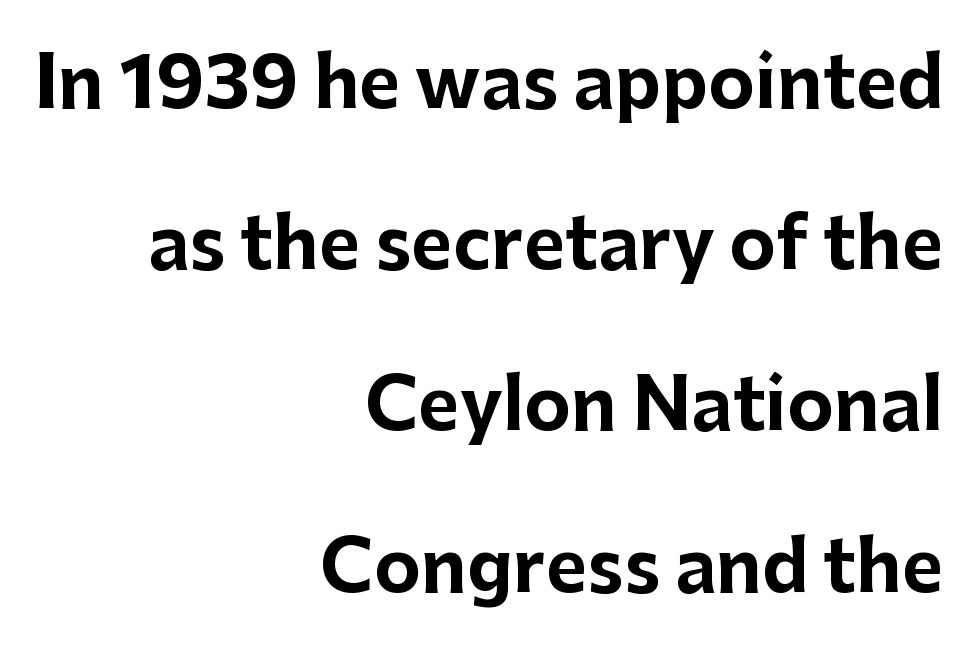
The image shows 71 px bold sans-serif type, upright; set right-aligned, loose line spacing (2.27x), normal letter spacing, not underlined; low stroke contrast and a medium x-height.
